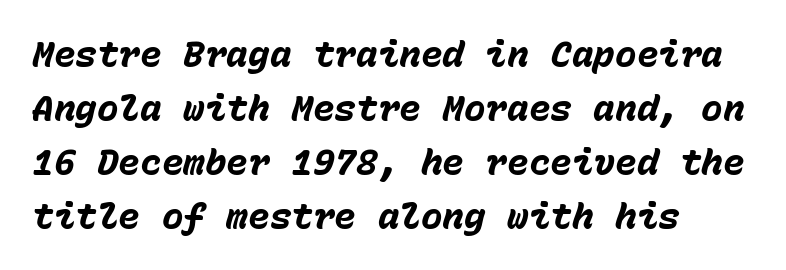
How would I describe the line gaps? Plain and ordinary. Underline: absent. Does the weight exceed regular? Yes, all the way to bold. Characters are canted at an angle relative to the baseline's perpendicular. These lines keep a tight, regular rhythm from letter to letter. The passage is arranged the way most books set body copy — flush left.
